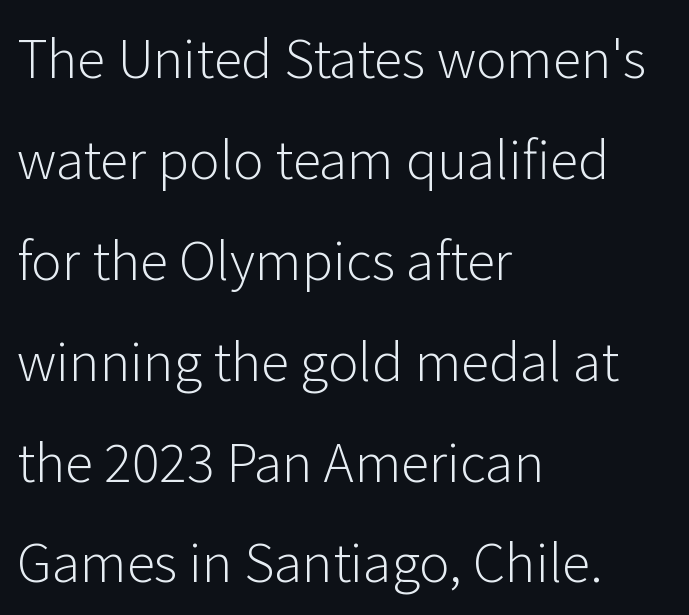
Q: Is the text bold? A: No.
Q: Is the text italic (slanted)? A: No, it is upright.
Q: Is the typeface a serif or a sans-serif typeface? A: Sans-serif.
Q: Is the text underlined? A: No.
Q: How is the paragraph aligned? A: Left-aligned.
Q: Is the spacing between letters normal or unusually wide? A: Normal.
Q: Is the spacing between lines tight, normal or loose? A: Loose.
Q: Width (condensed, normal, or wide)? A: Normal.
Q: Stroke contrast? A: Low.
Q: x-height? A: Medium.
Q: Monospaced? A: No.
